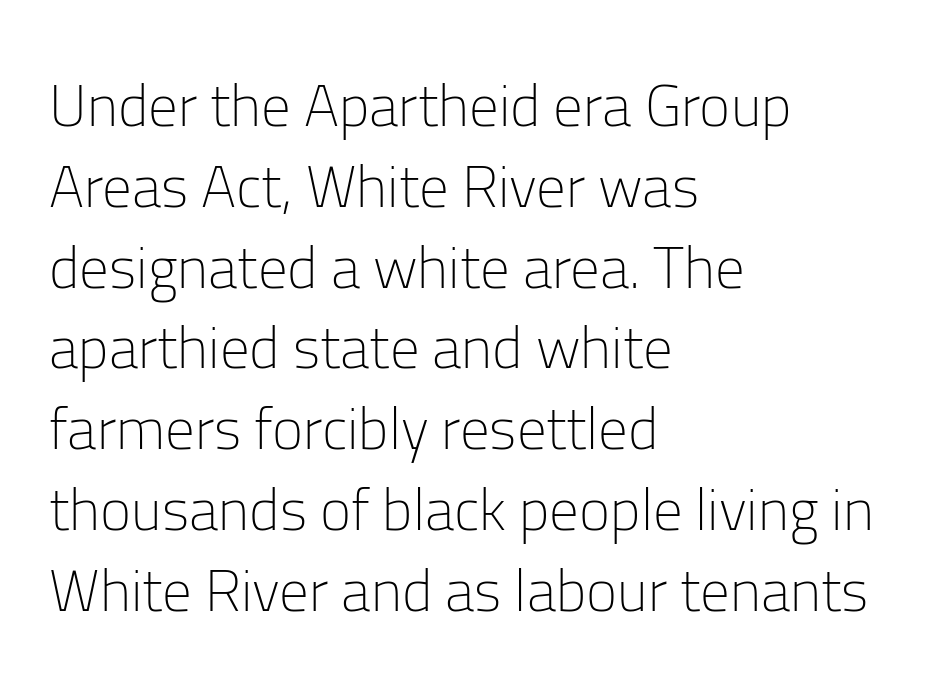
{"serif": "no", "italic": "no", "bold": "no", "weight": "light", "width": "normal", "stroke_contrast": "low", "x_height": "medium", "monospaced": "no", "underline": "no", "align": "left", "line_spacing": "normal", "line_spacing_ratio": 1.37, "letter_spacing": "normal", "letter_spacing_em": 0.0, "glyph_px": 59}
